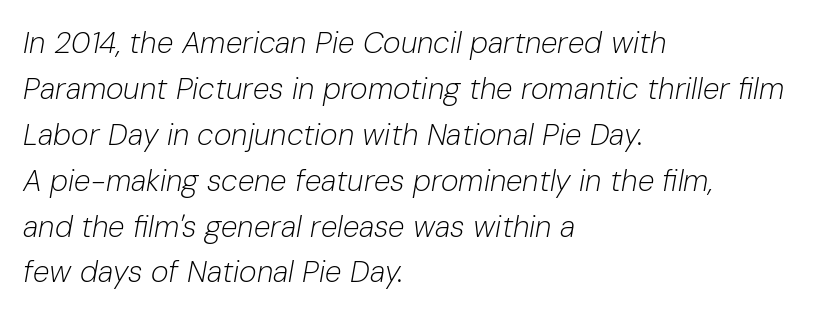
{"italic": "yes", "lean": "right", "slant_degrees": 10, "bold": "no", "weight": "light", "width": "normal", "stroke_contrast": "low", "x_height": "medium", "monospaced": "no", "underline": "no", "align": "left", "line_spacing": "normal", "line_spacing_ratio": 1.53, "letter_spacing": "normal", "letter_spacing_em": 0.0, "glyph_px": 30}
